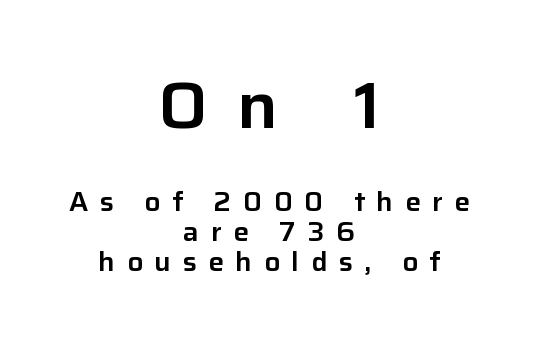
The image shows 65 px sans-serif type, upright; set centered, tight line spacing (1.15x), unusually wide letter spacing (+0.45 em), not underlined; the first (top) block is 2.5x larger; low stroke contrast and a medium x-height.
